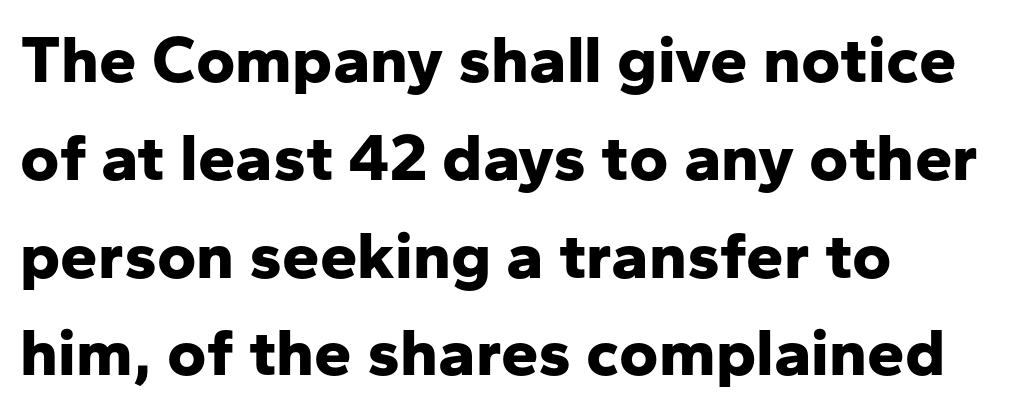
The image shows 67 px bold sans-serif type, upright; set left-aligned, normal line spacing (1.46x), normal letter spacing, not underlined; low stroke contrast and a medium x-height.
